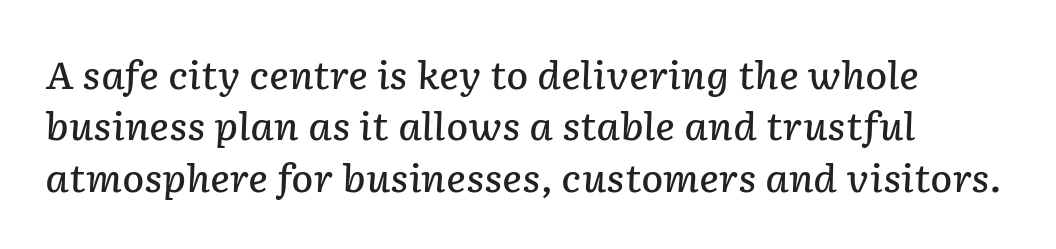
Does the lettering tilt? It does — this is italic. Note the varied advance widths — an 'i' is clearly narrower than an 'm'. The passage shown is semibold, sitting just below true bold. Successive baselines arrive at the customary interval. Tracking value appears to be zero — textbook default spacing.
